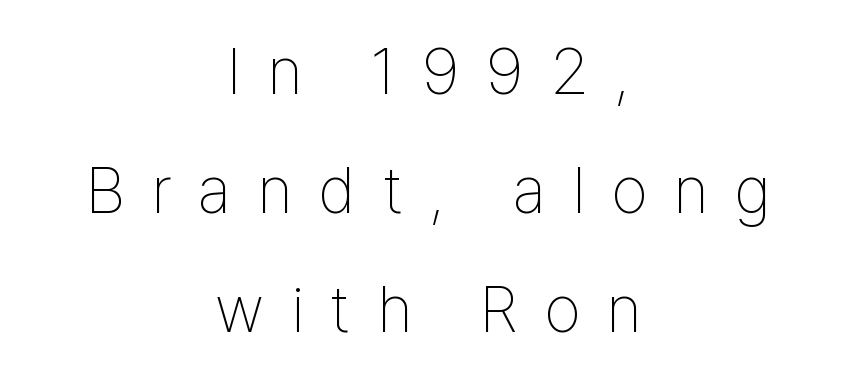
A roman cut, with each character standing at attention. Proportional: the letters do not fall into vertical columns. The letters carry no serifs — their stems end cleanly without finishing strokes. Caption: expanded tracking, letters set apart. No extra ink here — the face is not bold.
